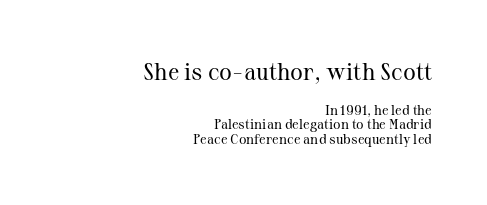
The image shows 24 px text type, upright; set right-aligned, tight line spacing (1.06x), normal letter spacing, not underlined; the first (top) block is 1.71x larger.
